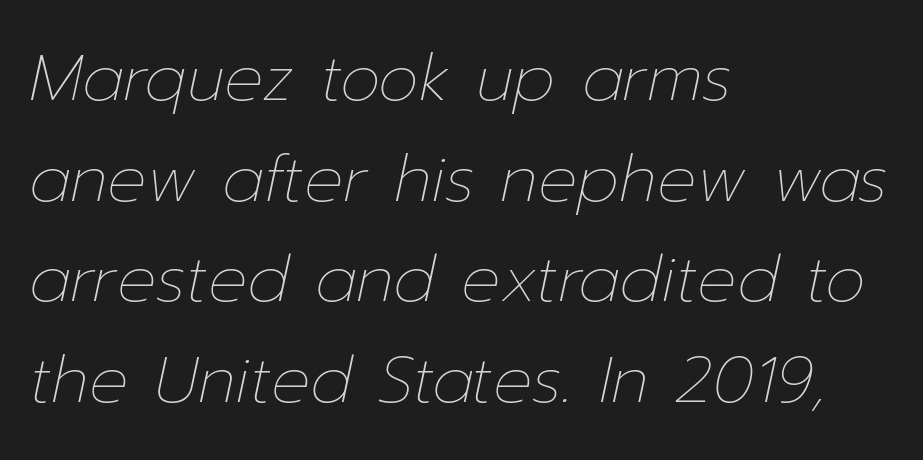
Here the designer chose a conventional face with non-uniform glyph widths. Bold? No — there's no thickening of the strokes. If you measured baseline to baseline, you'd find a middling distance. Inter-character spacing is left at the font's built-in metrics.
